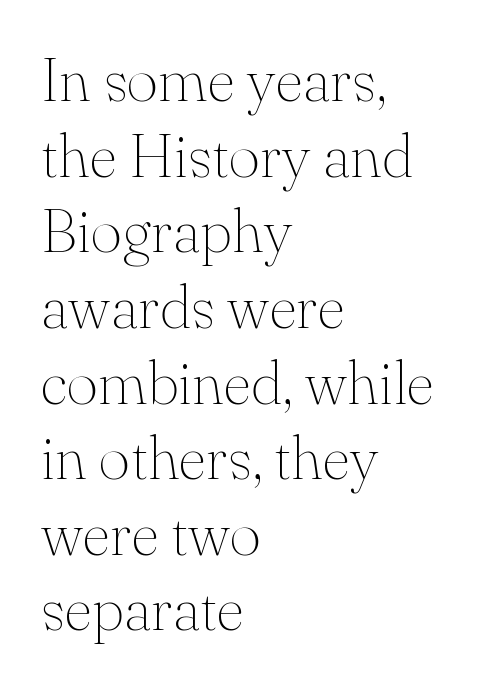
Character widths vary here, with narrow letters taking less room than wide ones. Where is the straight margin? On the left. A bare baseline throughout the passage. The rendering keeps characters at their native spacing. No extra ink here — the face is not bold.
